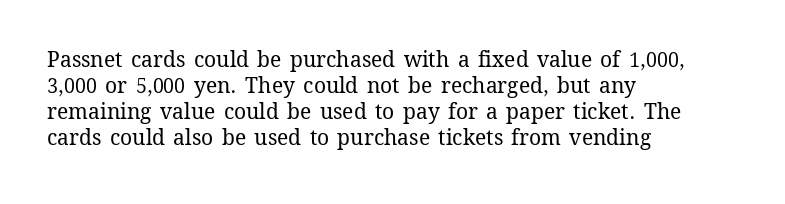
The image shows 21 px text type, upright; set left-aligned, line spacing 1.24x, normal letter spacing, not underlined.
